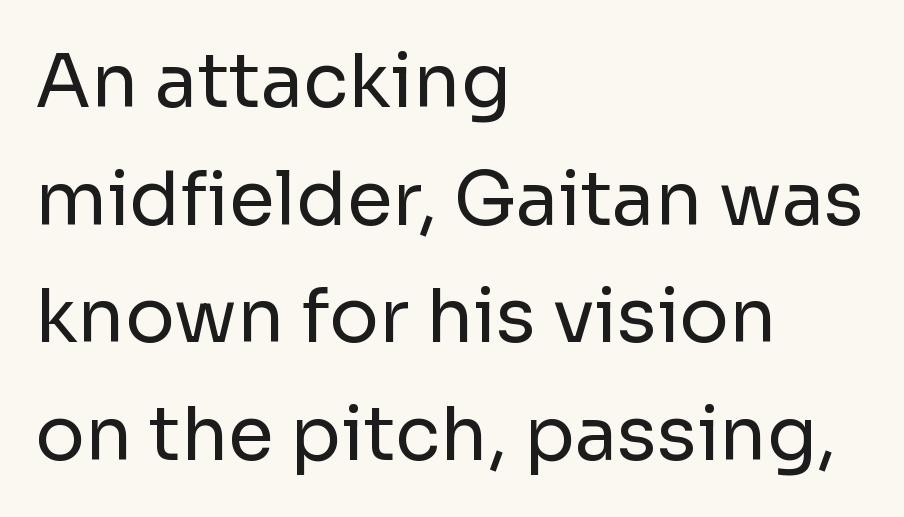
The image shows 74 px regular-weight sans-serif type, upright; set left-aligned, normal line spacing (1.59x), normal letter spacing, not underlined; low stroke contrast and a medium x-height.
